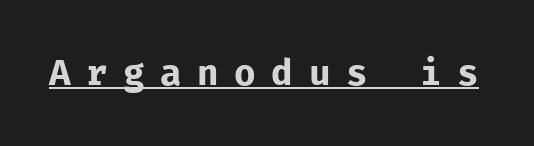
{"serif": "no", "italic": "no", "bold": "no", "weight": "regular", "width": "normal", "stroke_contrast": "low", "x_height": "medium", "monospaced": "yes", "underline": "yes", "letter_spacing": "wide", "letter_spacing_em": 0.43, "glyph_px": 36}
